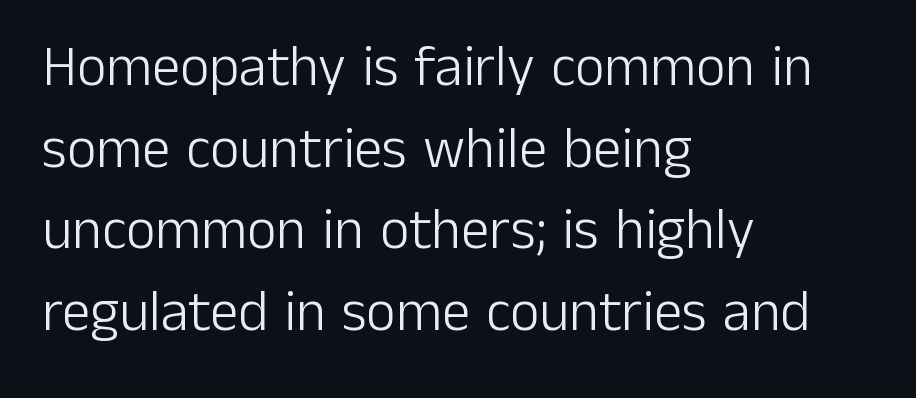
A typesetter would call this leading conventional body-copy spacing. Horizontally, the lines are justified to the leading edge only. The passage shown has conventional tracking throughout. Is this a fixed-width face? No — the glyphs have proportional, varying widths.
